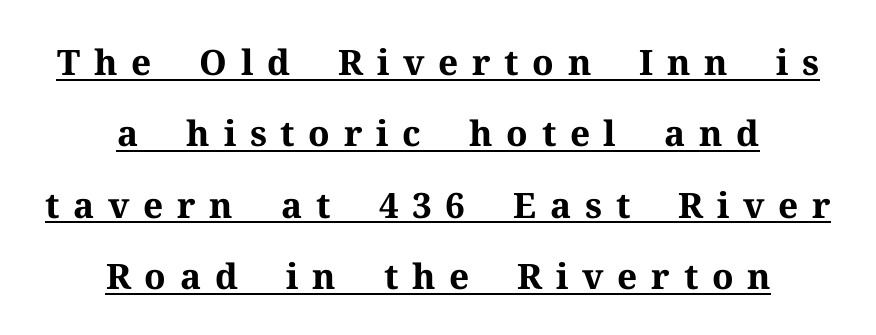
If you measured baseline to baseline, you'd find a long distance. A typographer would call this underscored text. Typesetter's note: full bold, strokes at maximum text heaviness. The font's upright variant was chosen for this text. These lines are composed in type with serifs. Does the copy run flush right? No — it is centered line by line.
